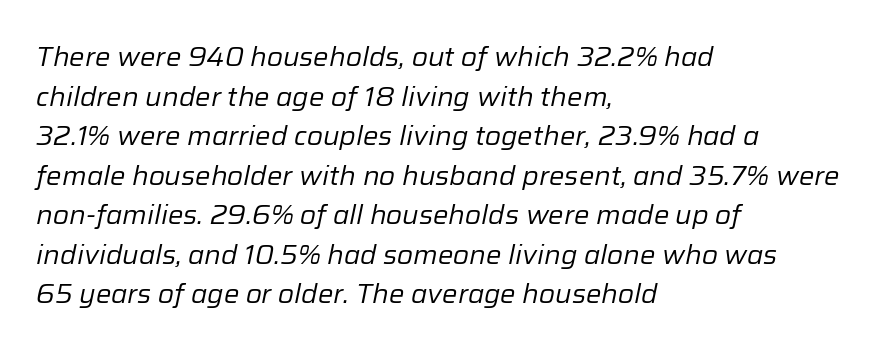
{"italic": "yes", "lean": "right", "slant_degrees": 12, "bold": "no", "underline": "no", "align": "left", "line_spacing": "normal", "line_spacing_ratio": 1.52, "letter_spacing": "normal", "letter_spacing_em": 0.0, "glyph_px": 26}
